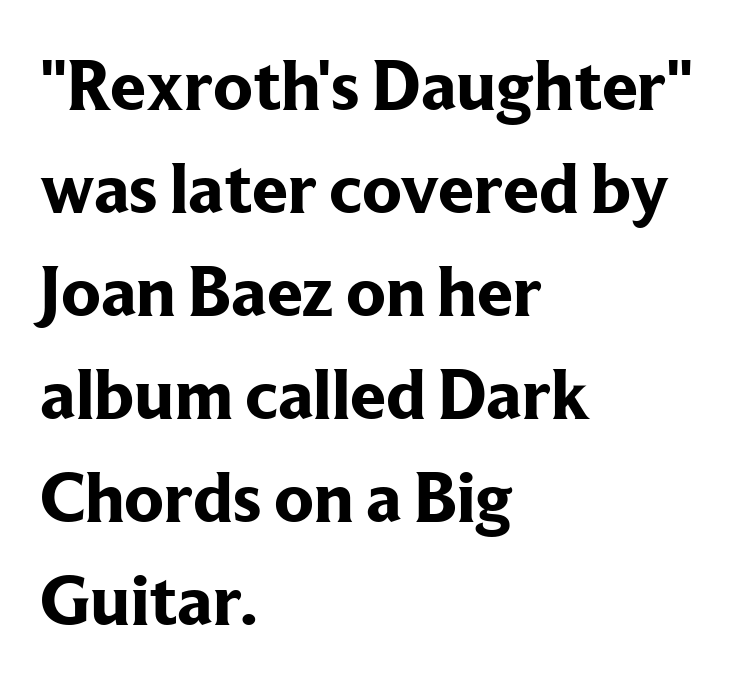
{"serif": "yes", "italic": "no", "bold": "yes", "weight": "bold", "width": "normal", "stroke_contrast": "low", "x_height": "medium", "monospaced": "no", "underline": "no", "align": "left", "line_spacing": "normal", "line_spacing_ratio": 1.43, "letter_spacing": "normal", "letter_spacing_em": 0.0, "glyph_px": 72}
